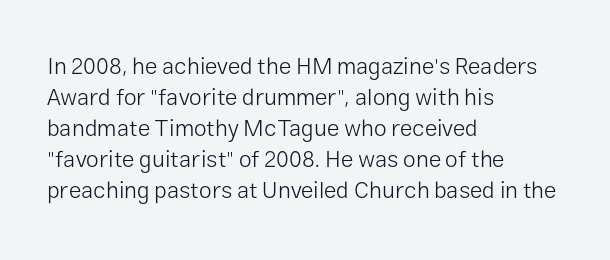
The image shows 23 px text type, upright; set left-aligned, normal line spacing (1.35x), normal letter spacing, not underlined.
